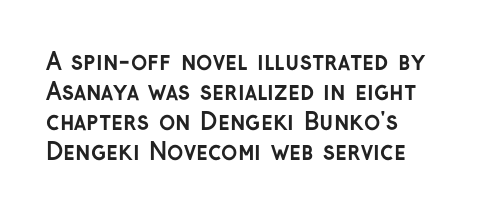
The image shows 24 px bold type, upright; set left-aligned, normal line spacing (1.25x), normal letter spacing, not underlined.
